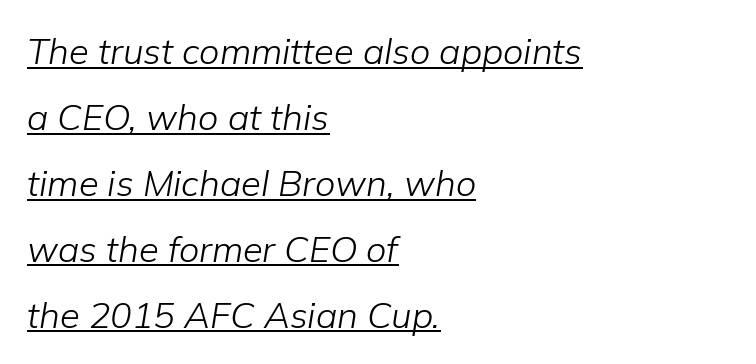
{"italic": "yes", "lean": "right", "slant_degrees": 9, "bold": "no", "weight": "light", "width": "normal", "stroke_contrast": "low", "x_height": "medium", "monospaced": "no", "underline": "yes", "align": "left", "line_spacing_ratio": 1.83, "letter_spacing": "normal", "letter_spacing_em": 0.0, "glyph_px": 36}
